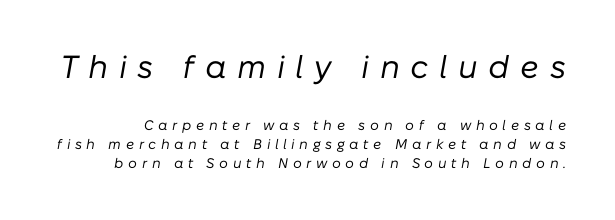
Q: Is the text bold? A: No.
Q: Is the text italic (slanted)? A: Yes, it leans right by about 10 degrees.
Q: Is the text underlined? A: No.
Q: Is the spacing between letters normal or unusually wide? A: Unusually wide.
Q: Is the spacing between lines tight, normal or loose? A: Normal.
Q: Which block of text is set in a larger size, the first (top) or the second (bottom)? A: The first (top) one.
Q: Width (condensed, normal, or wide)? A: Normal.
Q: Stroke contrast? A: Low.
Q: x-height? A: Medium.
Q: Monospaced? A: No.
